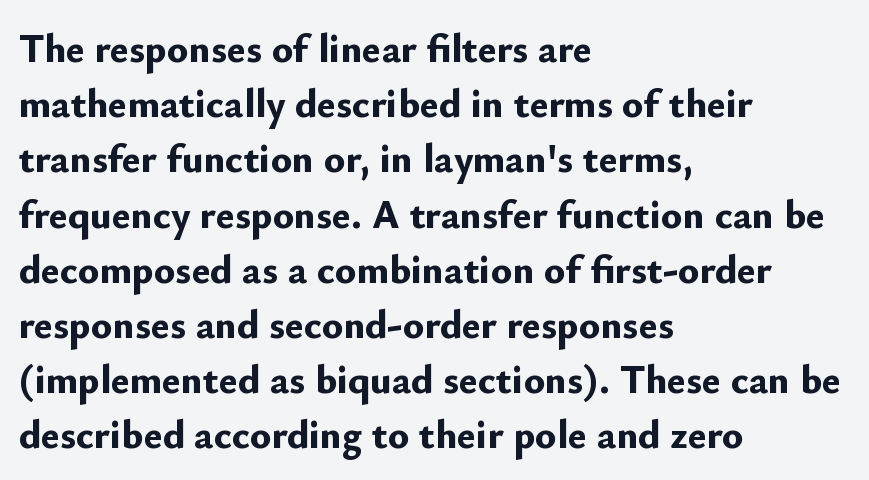
Emphasis by weight is at full strength: bold. The letters stand straight up with perfectly vertical stems. Caption: standard tracking, unaltered. Observe the absence of serifs on each vertical stroke in this sample. In terms of leading, this rendering sits right in the middle. Think of a printed novel: that variable character pitch is what you see here.
